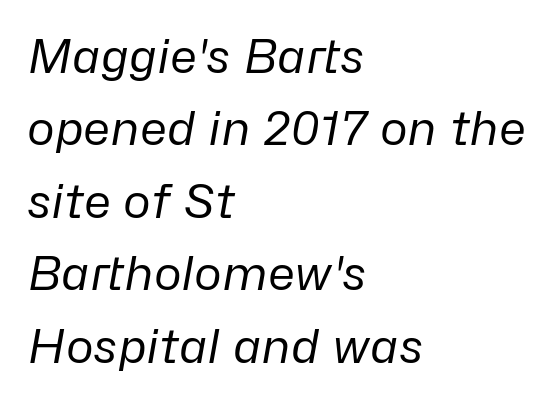
Q: Is the text bold? A: No.
Q: Is the text italic (slanted)? A: Yes, it leans right by about 10 degrees.
Q: Is the text underlined? A: No.
Q: How is the paragraph aligned? A: Left-aligned.
Q: Is the spacing between letters normal or unusually wide? A: Normal.
Q: Is the spacing between lines tight, normal or loose? A: Normal.
Q: Width (condensed, normal, or wide)? A: Normal.
Q: Stroke contrast? A: Low.
Q: x-height? A: Medium.
Q: Monospaced? A: No.
